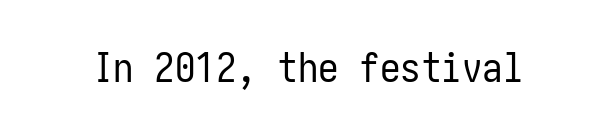
The image shows 41 px regular-weight, condensed sans-serif type, upright; set normal letter spacing, not underlined; low stroke contrast and a medium x-height.
